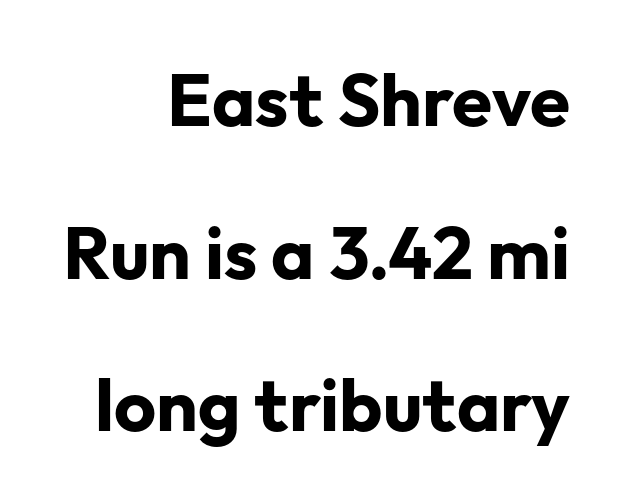
The image shows 73 px bold sans-serif type, upright; set right-aligned, loose line spacing (2.09x), normal letter spacing, not underlined; low stroke contrast and a medium x-height.
